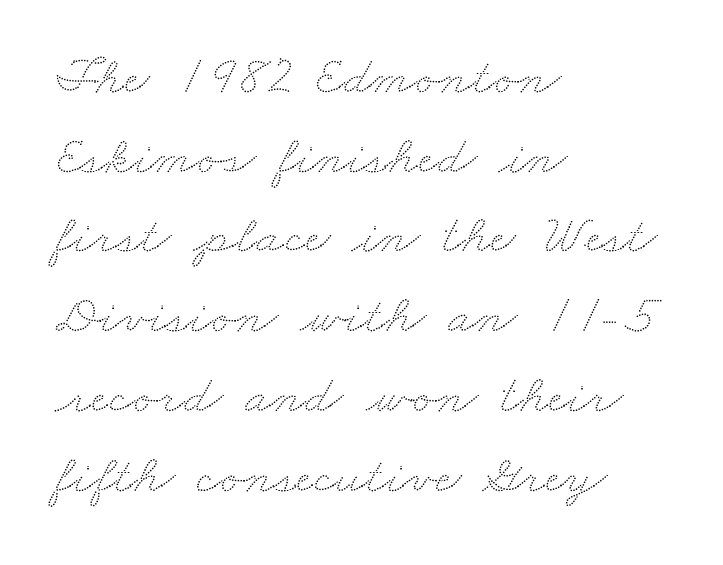
{"width": "wide", "stroke_contrast": "low", "x_height": "small", "monospaced": "no", "underline": "no", "align": "left", "line_spacing": "normal", "line_spacing_ratio": 1.45, "letter_spacing": "normal", "letter_spacing_em": 0.0, "glyph_px": 55}
